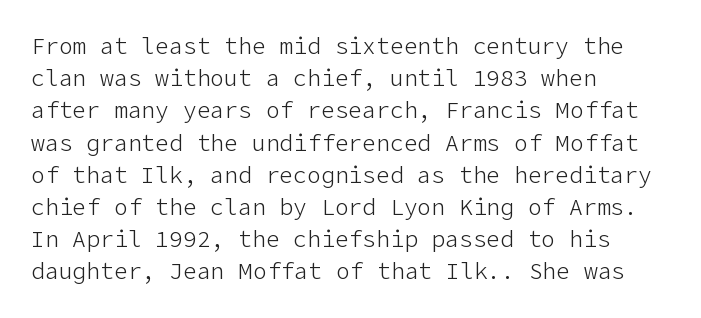
Q: Is the text bold? A: No.
Q: Is the text italic (slanted)? A: No, it is upright.
Q: Is the text underlined? A: No.
Q: How is the paragraph aligned? A: Left-aligned.
Q: Is the spacing between letters normal or unusually wide? A: Normal.
Q: Is the spacing between lines tight, normal or loose? A: Normal.
